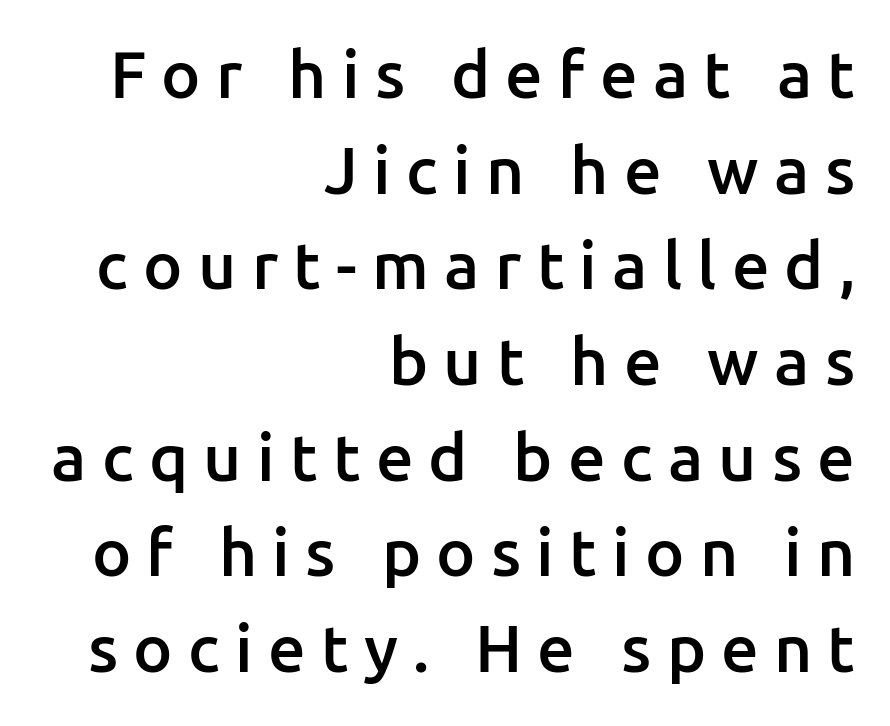
Q: Is the text bold? A: Semi-bold.
Q: Is the text italic (slanted)? A: No, it is upright.
Q: Is the typeface a serif or a sans-serif typeface? A: Sans-serif.
Q: Is the text underlined? A: No.
Q: How is the paragraph aligned? A: Right-aligned.
Q: Is the spacing between letters normal or unusually wide? A: Unusually wide.
Q: Is the spacing between lines tight, normal or loose? A: Normal.
Q: Width (condensed, normal, or wide)? A: Normal.
Q: Stroke contrast? A: Low.
Q: x-height? A: Medium.
Q: Monospaced? A: No.
